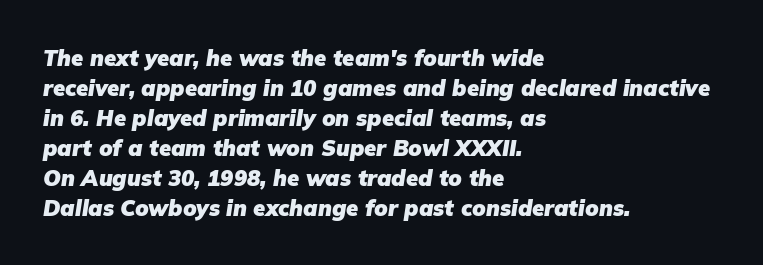
The characters look thick and weighty, a clear bold. The gap between lines stays unmarked. The rag falls on the right side of this text block. Is the letter spacing exaggerated? No — it looks like the ordinary default. This sample keeps an unexceptional amount of space between lines.
